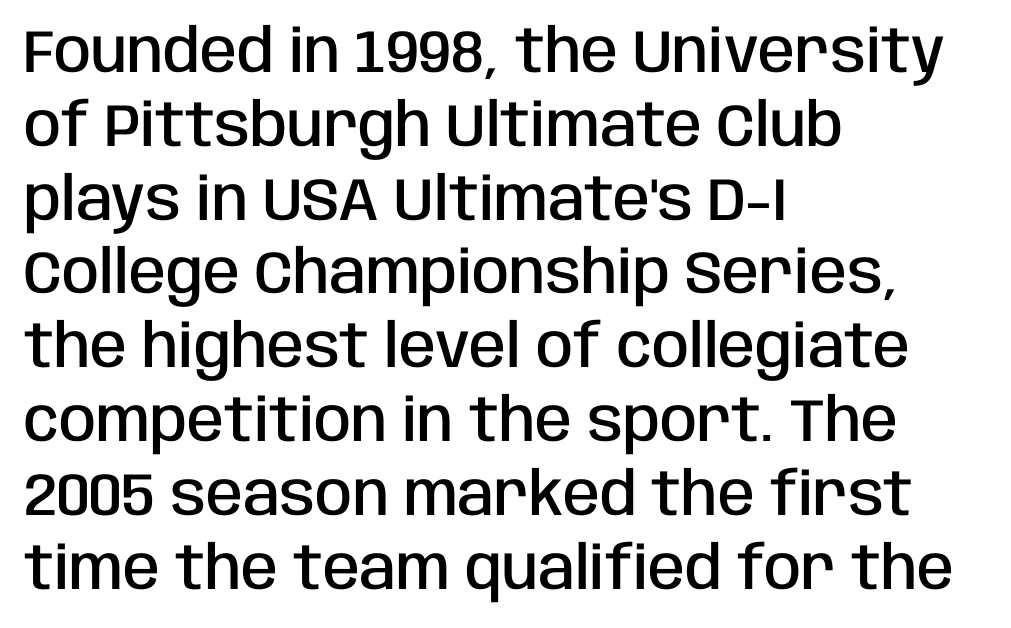
The image shows 60 px semibold, condensed sans-serif type, upright; set left-aligned, line spacing 1.23x, normal letter spacing, not underlined; low stroke contrast and a large x-height.
